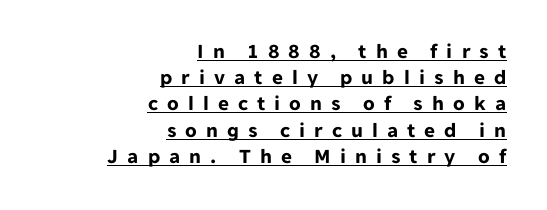
Rows of type keep a routine distance in the vertical direction. Honestly, the letter spacing is so wide it's the main thing you notice. Pretty heavy lettering here — definitely bold. Leftover space on each line is placed entirely before the opening word.
